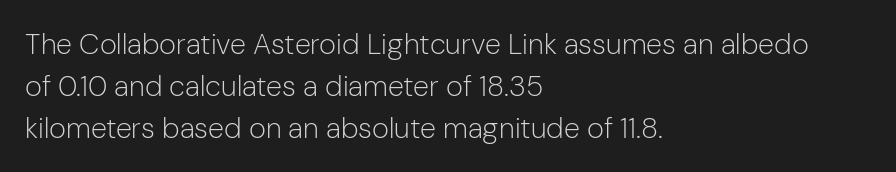
{"serif": "no", "italic": "no", "bold": "no", "weight": "light", "width": "normal", "stroke_contrast": "low", "x_height": "medium", "monospaced": "no", "underline": "no", "align": "left", "line_spacing": "normal", "line_spacing_ratio": 1.44, "letter_spacing": "normal", "letter_spacing_em": 0.0, "glyph_px": 29}
